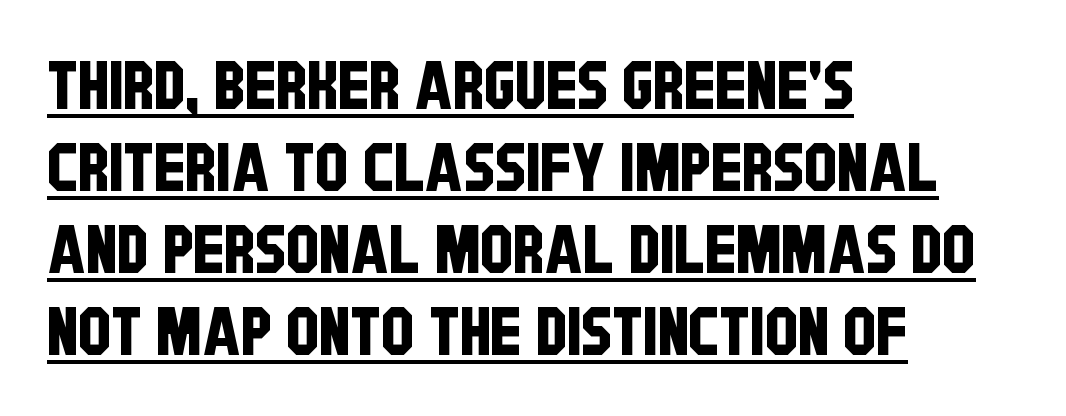
{"serif": "no", "width": "condensed", "stroke_contrast": "low", "x_height": "large", "monospaced": "no", "underline": "yes", "align": "left", "line_spacing_ratio": 1.24, "letter_spacing": "normal", "letter_spacing_em": 0.0, "glyph_px": 66}
